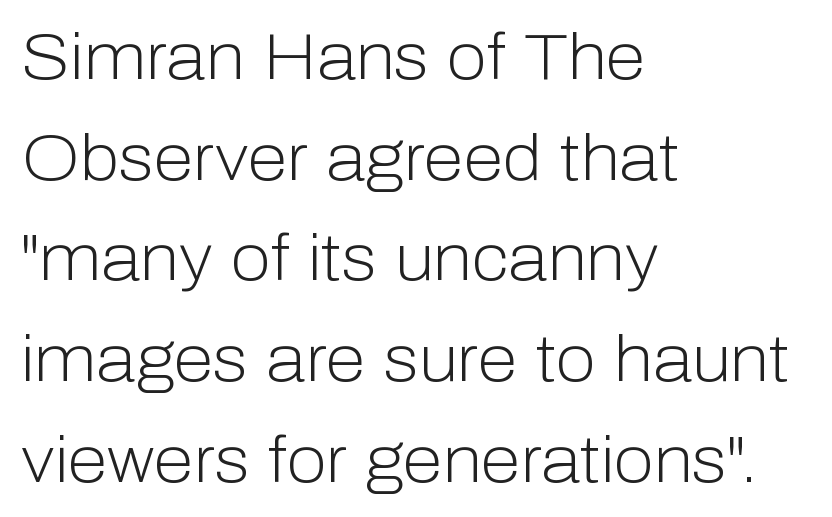
Q: Is the text bold? A: No.
Q: Is the text italic (slanted)? A: No, it is upright.
Q: Is the typeface a serif or a sans-serif typeface? A: Sans-serif.
Q: Is the text underlined? A: No.
Q: How is the paragraph aligned? A: Left-aligned.
Q: Is the spacing between letters normal or unusually wide? A: Normal.
Q: Is the spacing between lines tight, normal or loose? A: Normal.
Q: Width (condensed, normal, or wide)? A: Normal.
Q: Stroke contrast? A: Low.
Q: x-height? A: Medium.
Q: Monospaced? A: No.
